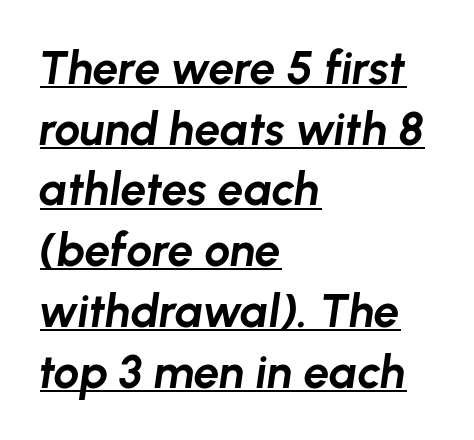
Q: Is the text bold? A: Yes.
Q: Is the text italic (slanted)? A: Yes, it leans right by about 8 degrees.
Q: Is the text underlined? A: Yes.
Q: How is the paragraph aligned? A: Left-aligned.
Q: Is the spacing between letters normal or unusually wide? A: Normal.
Q: Is the spacing between lines tight, normal or loose? A: Normal.
Q: Width (condensed, normal, or wide)? A: Normal.
Q: Stroke contrast? A: Low.
Q: x-height? A: Medium.
Q: Monospaced? A: No.
